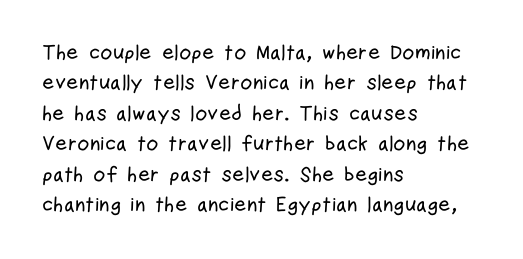
The image shows 21 px text type, upright; set left-aligned, normal line spacing (1.45x), normal letter spacing, not underlined.
